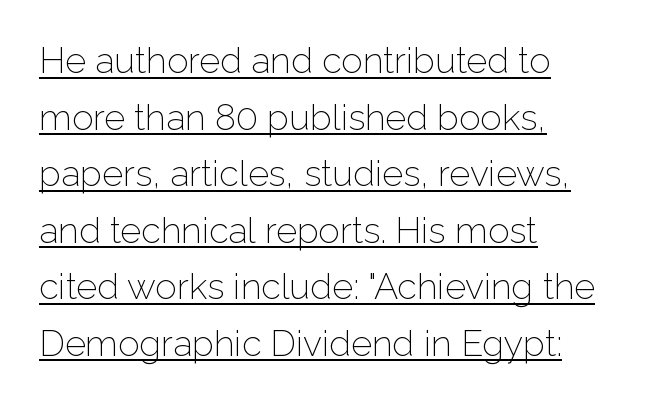
Q: Is the text bold? A: No.
Q: Is the text italic (slanted)? A: No, it is upright.
Q: Is the typeface a serif or a sans-serif typeface? A: Sans-serif.
Q: Is the text underlined? A: Yes.
Q: How is the paragraph aligned? A: Left-aligned.
Q: Is the spacing between letters normal or unusually wide? A: Normal.
Q: Is the spacing between lines tight, normal or loose? A: Normal.
Q: Width (condensed, normal, or wide)? A: Normal.
Q: Stroke contrast? A: Low.
Q: x-height? A: Medium.
Q: Monospaced? A: No.
